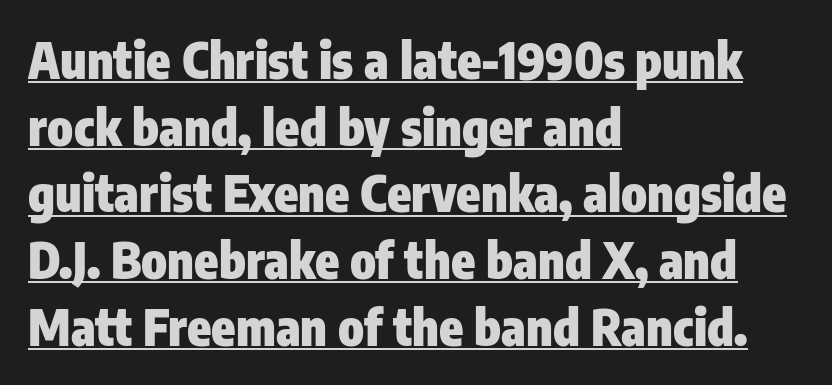
Character widths vary here, with narrow letters taking less room than wide ones. Typesetter's note: full bold, strokes at maximum text heaviness. Somebody hit Ctrl+U on this one — the words are underlined. Tracking here is standard; glyphs follow each other at the usual distance. No feet cap the strokes, marking this as sans-serif type. Does the leading feel generous? No, just average.
